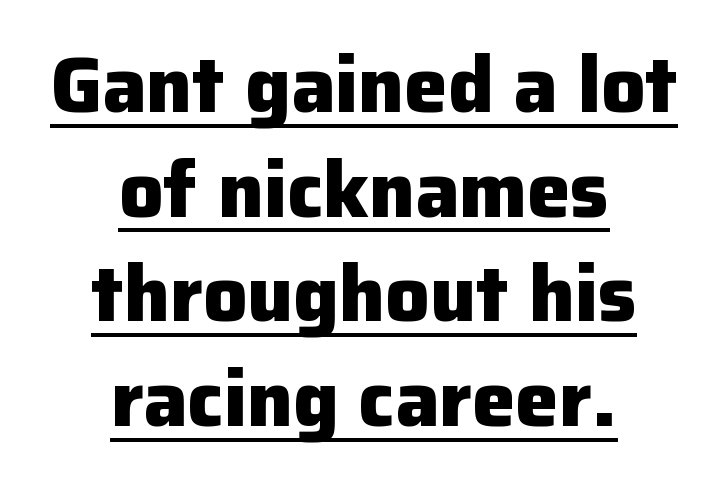
{"serif": "no", "italic": "no", "bold": "yes", "weight": "heavy", "width": "normal", "stroke_contrast": "low", "x_height": "medium", "monospaced": "no", "underline": "yes", "align": "center", "line_spacing": "normal", "line_spacing_ratio": 1.34, "letter_spacing": "normal", "letter_spacing_em": 0.0, "glyph_px": 78}
